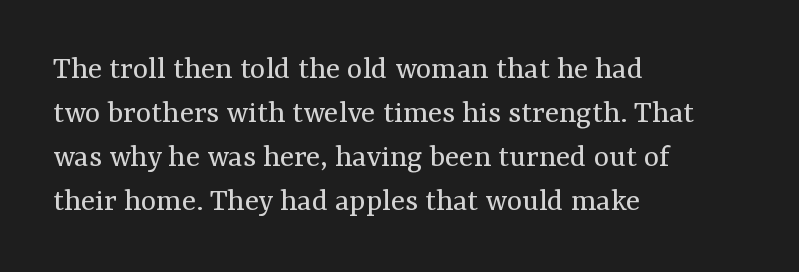
Designer's note — italics off, roman on. The rendering uses a moderate line-height, typical for paragraphs. Type style note: has serifs. The weight tops out at a normal text grade. The letterforms sit shoulder to shoulder at normal distance.
